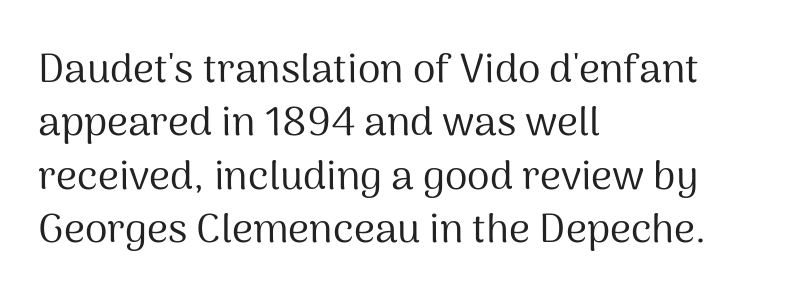
Nothing heavy about these letters — not bold at all. Regarding serifs, this sample does without them. Is the letter spacing exaggerated? No — it looks like the ordinary default. This sample uses an upright cut, with every glyph sitting square on the baseline.
